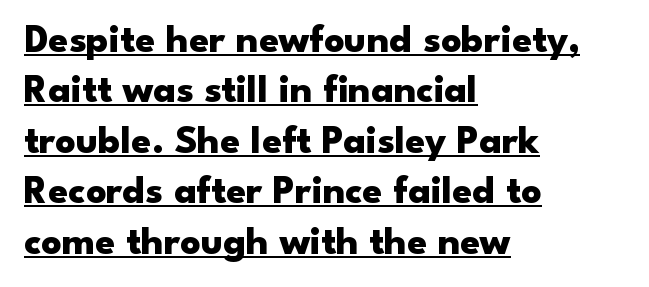
{"serif": "no", "italic": "no", "bold": "yes", "weight": "heavy", "width": "wide", "stroke_contrast": "low", "x_height": "small", "monospaced": "no", "underline": "yes", "align": "left", "line_spacing": "normal", "line_spacing_ratio": 1.26, "letter_spacing": "normal", "letter_spacing_em": 0.0, "glyph_px": 40}
